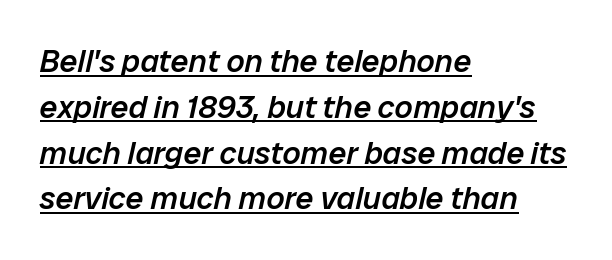
Descenders here cross a horizontal rule under the line. The designer left line spacing at the default. The rendering uses natural spacing where letterforms have individual widths. Does the lettering tilt? It does — this is italic.
